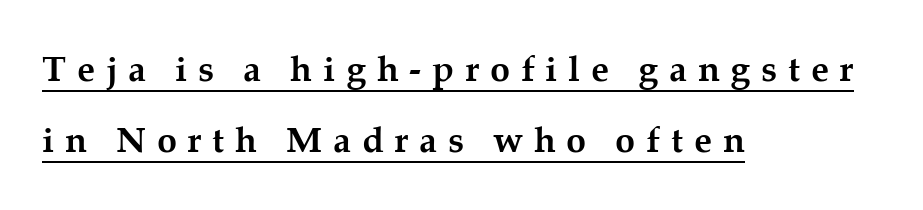
The image shows 36 px semibold serif type, upright; set left-aligned, loose line spacing (1.98x), unusually wide letter spacing (+0.3 em), underlined; medium stroke contrast and a medium x-height.
